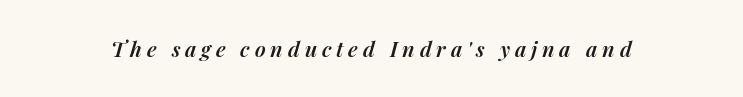
The image shows 21 px text type, italic (leaning right); set unusually wide letter spacing (+0.23 em), not underlined.
